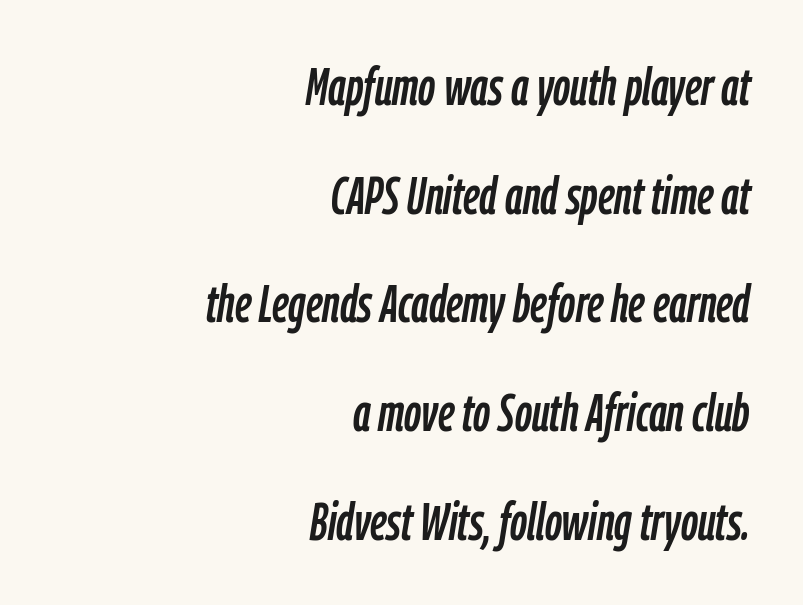
Q: Is the text italic (slanted)? A: Yes, it leans right by about 9 degrees.
Q: Is the text underlined? A: No.
Q: How is the paragraph aligned? A: Right-aligned.
Q: Is the spacing between letters normal or unusually wide? A: Normal.
Q: Is the spacing between lines tight, normal or loose? A: Loose.
Q: Width (condensed, normal, or wide)? A: Condensed.
Q: Stroke contrast? A: Low.
Q: x-height? A: Medium.
Q: Monospaced? A: No.
